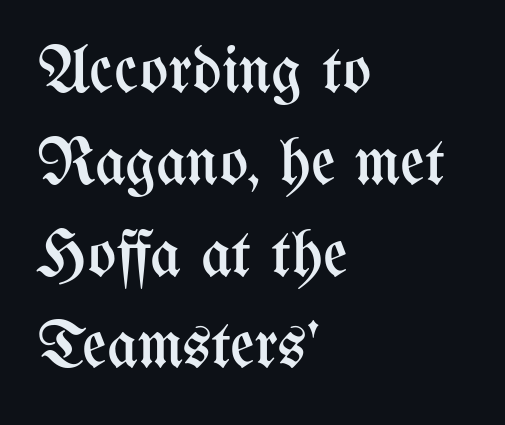
{"italic": "no", "bold": "no", "weight": "regular", "width": "condensed", "stroke_contrast": "medium", "x_height": "medium", "monospaced": "no", "underline": "no", "align": "left", "line_spacing": "normal", "line_spacing_ratio": 1.37, "letter_spacing": "normal", "letter_spacing_em": 0.0, "glyph_px": 67}
